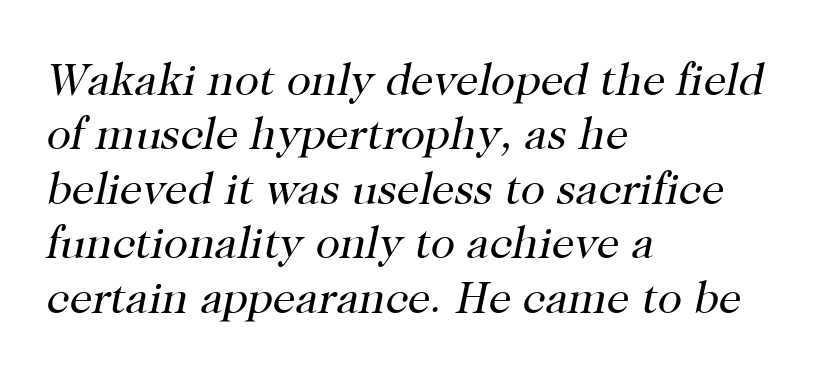
{"serif": "yes", "italic": "yes", "lean": "right", "slant_degrees": 12, "bold": "no", "weight": "regular", "width": "normal", "stroke_contrast": "high", "x_height": "medium", "monospaced": "no", "underline": "no", "align": "left", "line_spacing_ratio": 1.21, "letter_spacing": "normal", "letter_spacing_em": 0.0, "glyph_px": 45}
